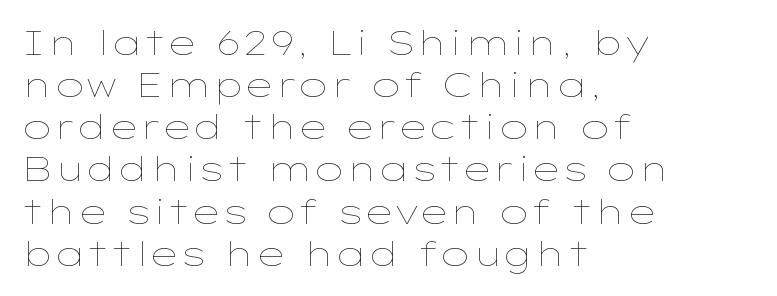
If you drew a line through each stem, it would be perfectly vertical. The letterforms sit shoulder to shoulder at normal distance. Counters stay open thanks to moderate or lighter strokes. All the whitespace from short lines collects on the right. Just letters on the line, the space beneath them empty.
